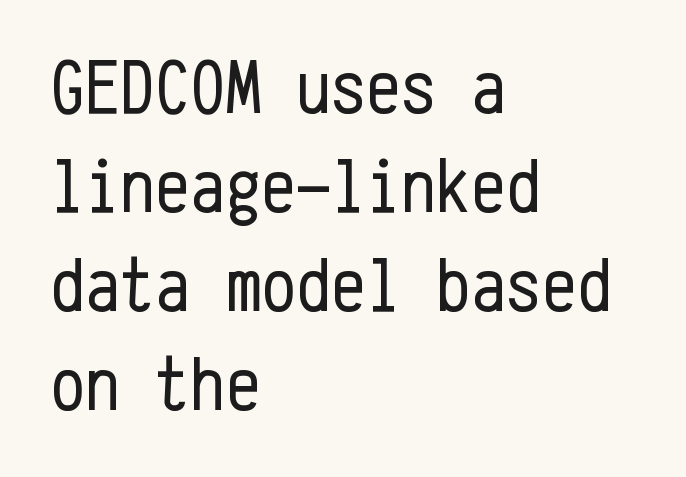
{"serif": "no", "italic": "no", "bold": "no", "weight": "regular", "width": "condensed", "stroke_contrast": "low", "x_height": "medium", "monospaced": "yes", "underline": "no", "align": "left", "line_spacing": "normal", "line_spacing_ratio": 1.27, "letter_spacing": "normal", "letter_spacing_em": 0.0, "glyph_px": 78}
